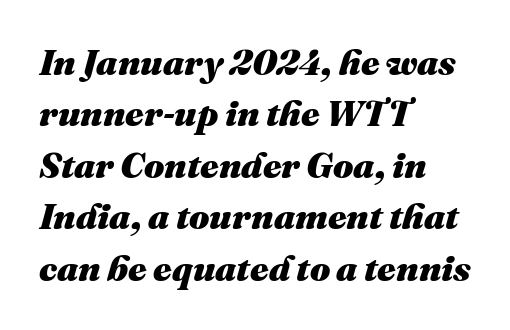
{"italic": "yes", "lean": "right", "slant_degrees": 16, "bold": "yes", "weight": "heavy", "width": "normal", "stroke_contrast": "medium", "x_height": "medium", "monospaced": "no", "underline": "no", "align": "left", "line_spacing": "normal", "line_spacing_ratio": 1.43, "letter_spacing": "normal", "letter_spacing_em": 0.0, "glyph_px": 36}
